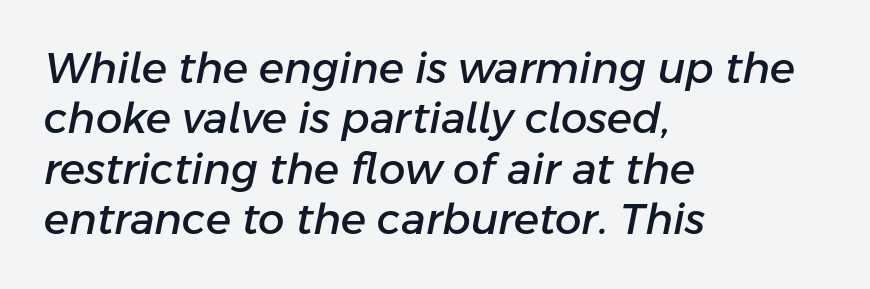
{"italic": "yes", "lean": "right", "slant_degrees": 11, "width": "normal", "stroke_contrast": "low", "x_height": "medium", "monospaced": "no", "underline": "no", "align": "left", "line_spacing_ratio": 1.2, "letter_spacing": "normal", "letter_spacing_em": 0.0, "glyph_px": 42}
